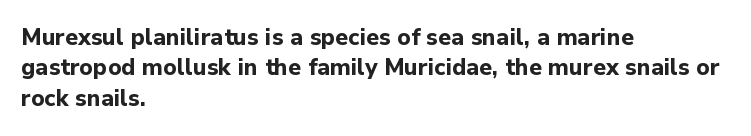
The image shows 23 px bold type, upright; set left-aligned, normal line spacing (1.32x), normal letter spacing, not underlined.
